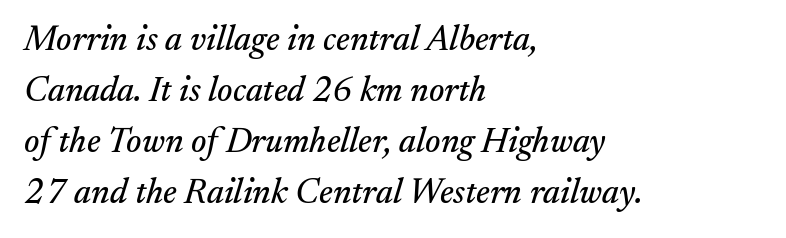
The image shows 35 px serif type, italic (leaning right); set left-aligned, normal line spacing (1.46x), normal letter spacing, not underlined; medium stroke contrast and a small x-height.
